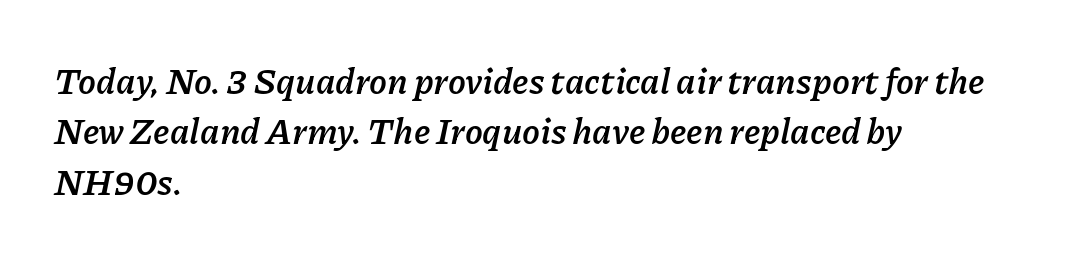
Q: Is the text bold? A: Yes.
Q: Is the text italic (slanted)? A: Yes, it leans right by about 11 degrees.
Q: Is the text underlined? A: No.
Q: How is the paragraph aligned? A: Left-aligned.
Q: Is the spacing between letters normal or unusually wide? A: Normal.
Q: Is the spacing between lines tight, normal or loose? A: Normal.
Q: Width (condensed, normal, or wide)? A: Normal.
Q: Stroke contrast? A: Low.
Q: x-height? A: Medium.
Q: Monospaced? A: No.
